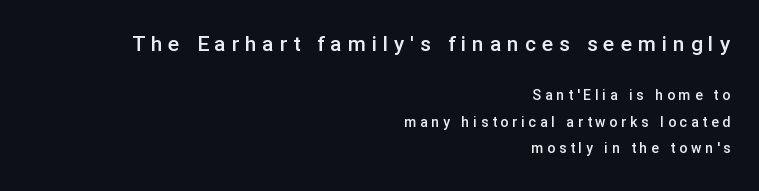
The image shows 21 px text type, upright; set right-aligned, line spacing 1.89x, unusually wide letter spacing (+0.28 em), not underlined; the first (top) block is 1.5x larger.
